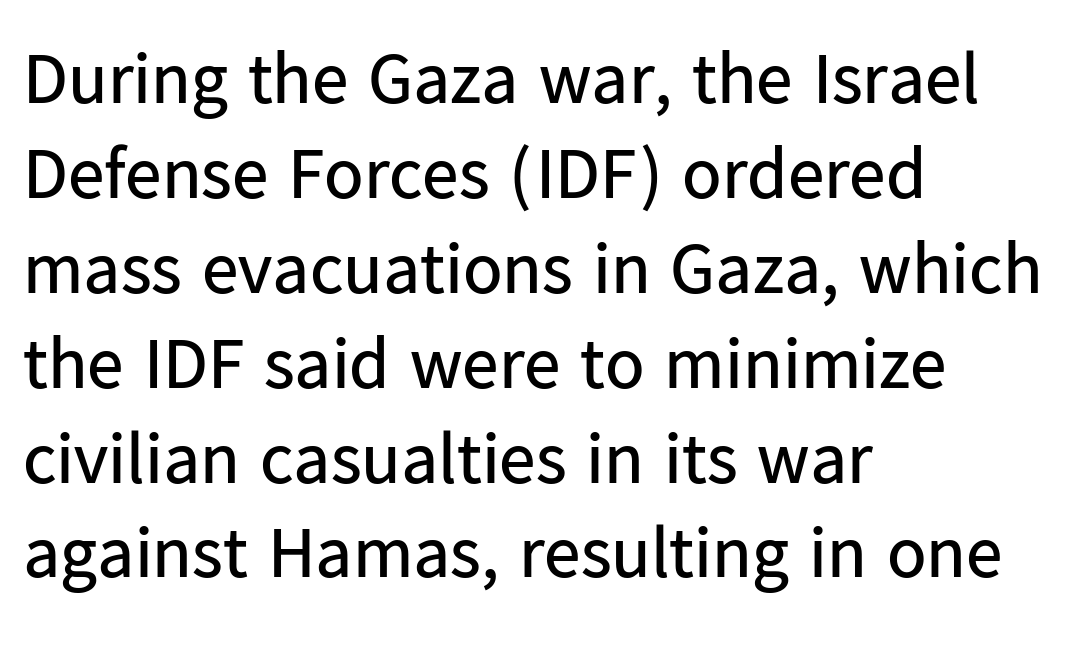
Q: Is the text bold? A: No.
Q: Is the text italic (slanted)? A: No, it is upright.
Q: Is the typeface a serif or a sans-serif typeface? A: Sans-serif.
Q: Is the text underlined? A: No.
Q: How is the paragraph aligned? A: Left-aligned.
Q: Is the spacing between letters normal or unusually wide? A: Normal.
Q: Is the spacing between lines tight, normal or loose? A: Normal.
Q: Width (condensed, normal, or wide)? A: Normal.
Q: Stroke contrast? A: Low.
Q: x-height? A: Medium.
Q: Monospaced? A: No.
